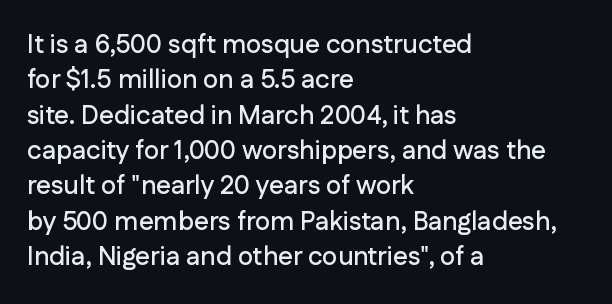
The passage shown stacks its lines at a standard gap. These lines stack with their left ends in a neat column. A roman cut, with each character standing at attention. Caption: standard tracking, unaltered. Words float on clear page, feet unadorned.
